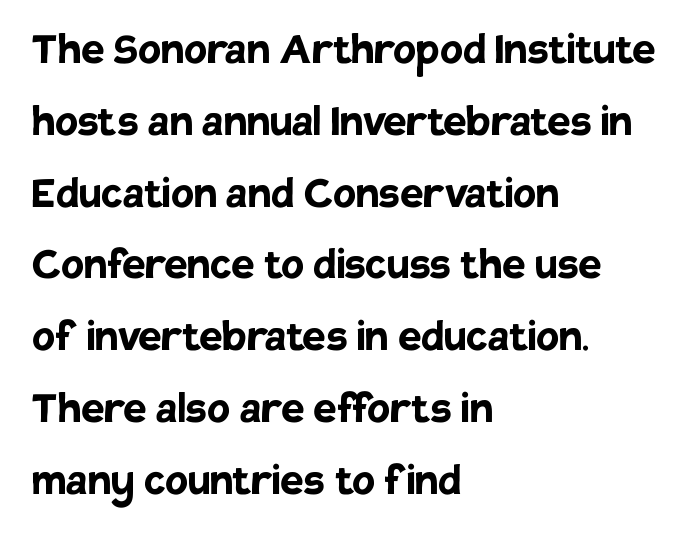
Q: Is the text bold? A: Yes.
Q: Is the text italic (slanted)? A: No, it is upright.
Q: Is the typeface a serif or a sans-serif typeface? A: Sans-serif.
Q: Is the text underlined? A: No.
Q: How is the paragraph aligned? A: Left-aligned.
Q: Is the spacing between letters normal or unusually wide? A: Normal.
Q: Is the spacing between lines tight, normal or loose? A: Normal.
Q: Width (condensed, normal, or wide)? A: Normal.
Q: Stroke contrast? A: Low.
Q: x-height? A: Large.
Q: Monospaced? A: No.
